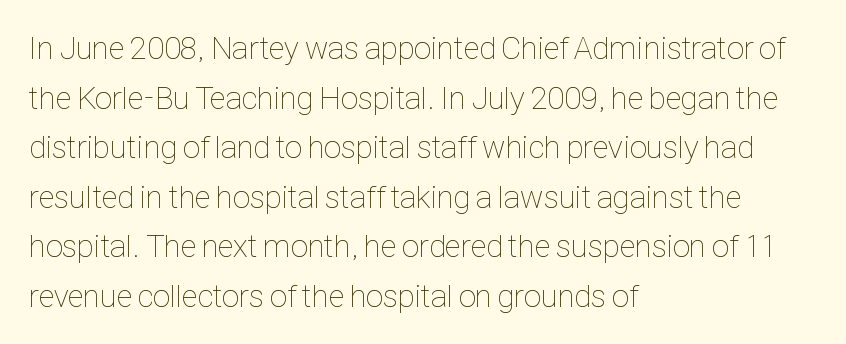
The foot of each line stays bare and open. Short note: letters normally spaced. Here the designer chose a conventional face with non-uniform glyph widths. Notice how the stems are strictly vertical — no italics here. Stems and bowls with no extra thickness — not bold. Leading matches the norm, producing a regular column.
